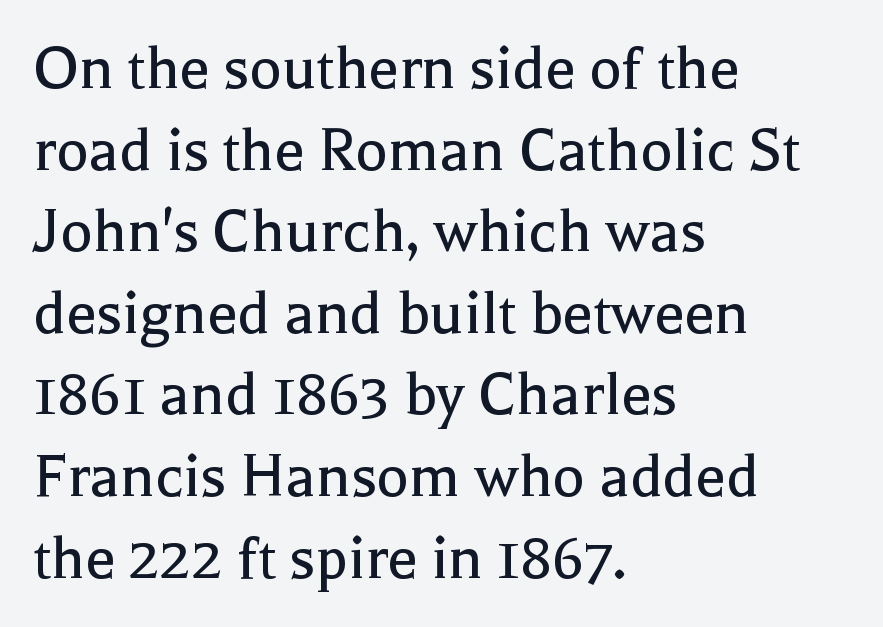
The image shows 68 px regular-weight serif type, upright; set left-aligned, line spacing 1.2x, normal letter spacing, not underlined; a medium x-height.
